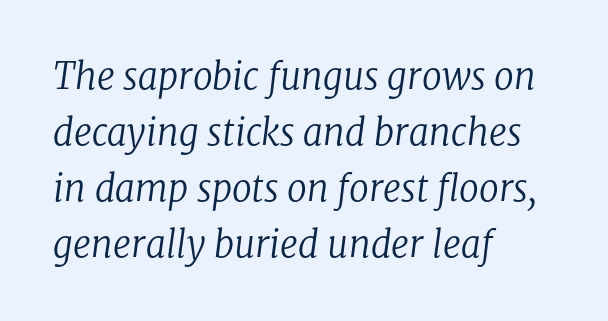
{"serif": "yes", "italic": "yes", "lean": "right", "slant_degrees": 8, "bold": "no", "weight": "regular", "width": "normal", "stroke_contrast": "low", "x_height": "medium", "monospaced": "no", "underline": "no", "align": "left", "line_spacing": "normal", "line_spacing_ratio": 1.56, "letter_spacing": "normal", "letter_spacing_em": 0.0, "glyph_px": 36}
